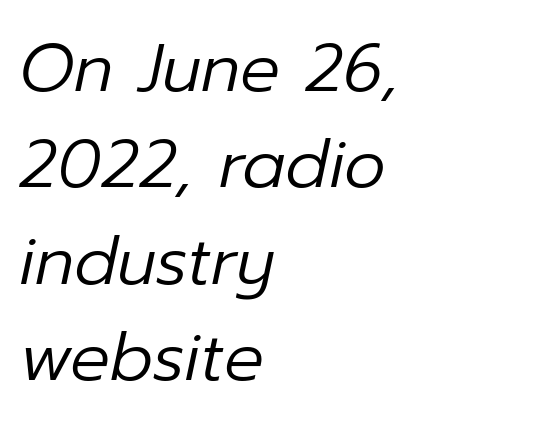
The rendering uses natural spacing where letterforms have individual widths. Bold? No — there's no thickening of the strokes. The zone under the glyphs is completely vacant. Leading: standard.
